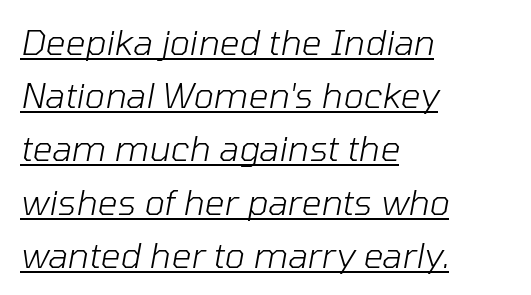
The image shows 35 px light type, italic (leaning right); set left-aligned, normal line spacing (1.52x), normal letter spacing, underlined; low stroke contrast and a medium x-height.
